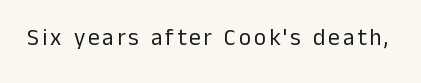
{"italic": "no", "bold": "no", "underline": "no", "glyph_px": 23}
